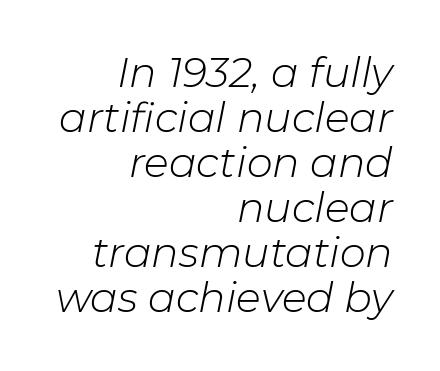
{"italic": "yes", "lean": "right", "slant_degrees": 11, "bold": "no", "weight": "light", "width": "normal", "stroke_contrast": "low", "x_height": "medium", "monospaced": "no", "underline": "no", "align": "right", "line_spacing": "tight", "line_spacing_ratio": 1.1, "letter_spacing": "normal", "letter_spacing_em": 0.0, "glyph_px": 41}
